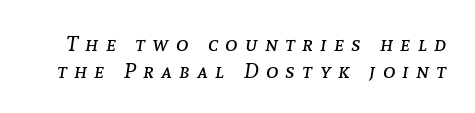
This block has exactly the height ordinary leading produces. The whole block is typeset with a tilt. Only glyphs here, with clear space below each row. This sample uses expanded letter spacing, leaving extra air between glyphs. Compared with a typical body face, this is equally light or lighter still.
